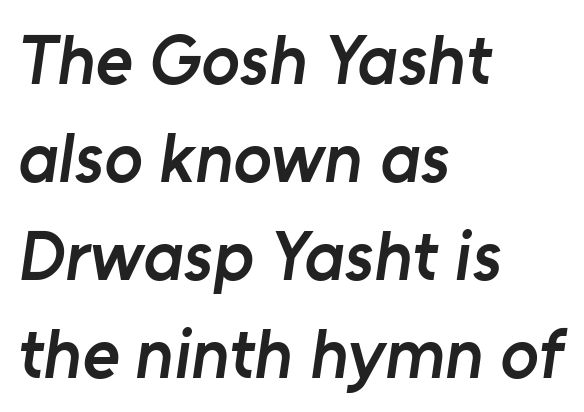
These lines are set flush left with a ragged right edge. Nobody touched the tracking dial on this one. Leading matches the norm, producing a regular column. To sum up the face: it is a sans, with no serifs. These words are printed semibold, heavier than regular yet not bold. Think of a printed novel: that variable character pitch is what you see here.
